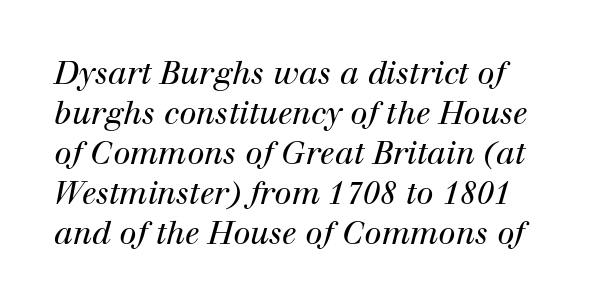
Q: Is the text bold? A: No.
Q: Is the text italic (slanted)? A: Yes, it leans right by about 12 degrees.
Q: Is the typeface a serif or a sans-serif typeface? A: Serif.
Q: Is the text underlined? A: No.
Q: How is the paragraph aligned? A: Left-aligned.
Q: Is the spacing between letters normal or unusually wide? A: Normal.
Q: Is the spacing between lines tight, normal or loose? A: Normal.
Q: Width (condensed, normal, or wide)? A: Normal.
Q: Stroke contrast? A: High.
Q: x-height? A: Medium.
Q: Monospaced? A: No.
